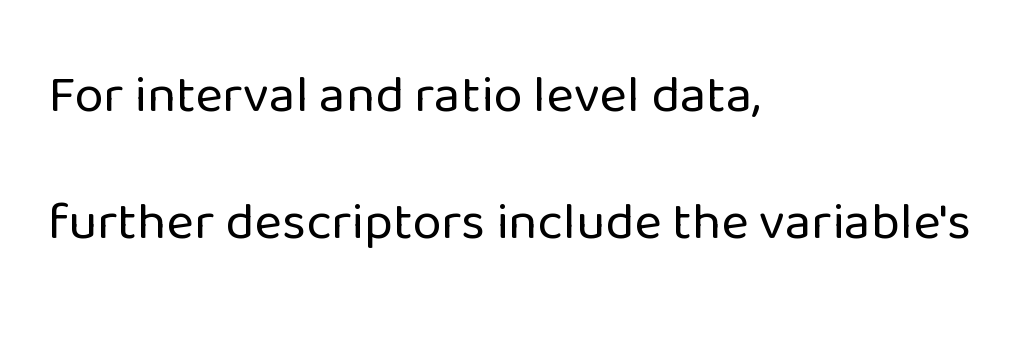
The image shows 53 px regular-weight sans-serif type, upright; set left-aligned, loose line spacing (2.39x), normal letter spacing, not underlined; low stroke contrast and a medium x-height.
